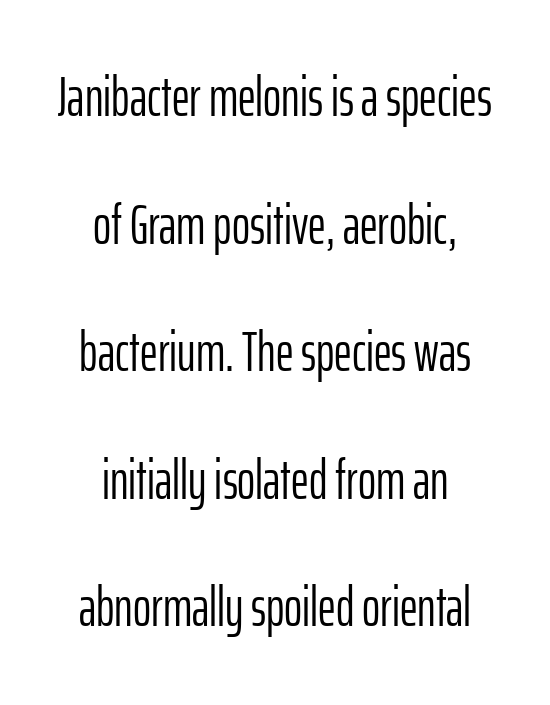
Q: Is the text bold? A: No.
Q: Is the text italic (slanted)? A: No, it is upright.
Q: Is the typeface a serif or a sans-serif typeface? A: Sans-serif.
Q: Is the text underlined? A: No.
Q: How is the paragraph aligned? A: Centered.
Q: Is the spacing between letters normal or unusually wide? A: Normal.
Q: Is the spacing between lines tight, normal or loose? A: Loose.
Q: Width (condensed, normal, or wide)? A: Condensed.
Q: Stroke contrast? A: Low.
Q: x-height? A: Medium.
Q: Monospaced? A: No.
